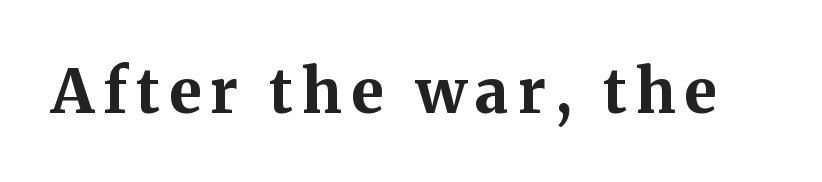
If you drew a line through each stem, it would be perfectly vertical. What weight is shown? A full bold with thick strokes. The face used here is proportionally spaced, like ordinary book or web type. The specimen omits any rule beneath the text block's lines. This rendering employs a face with finishing strokes, i.e., a serif.
